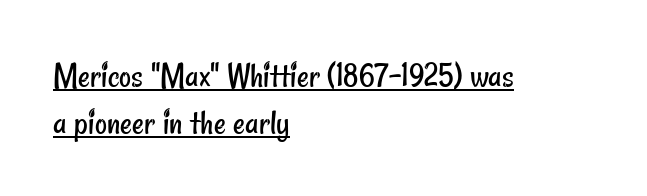
The image shows 37 px regular-weight, condensed sans-serif type; set left-aligned, normal line spacing (1.27x), normal letter spacing, underlined; low stroke contrast and a small x-height.
